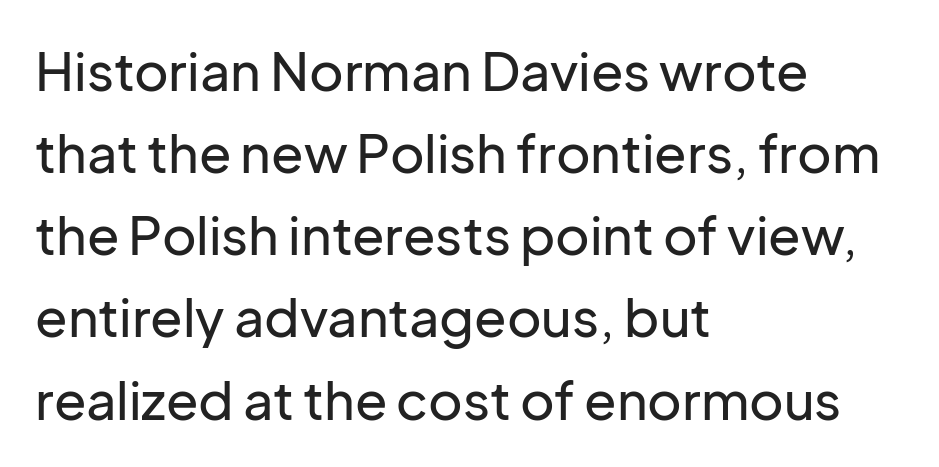
The passage shown is typed in a proportional face where columns would drift. Posture: upright roman. Descenders hang freely into open space. The rendering anchors every line to the left-hand side. Regarding serifs, this sample does without them.
